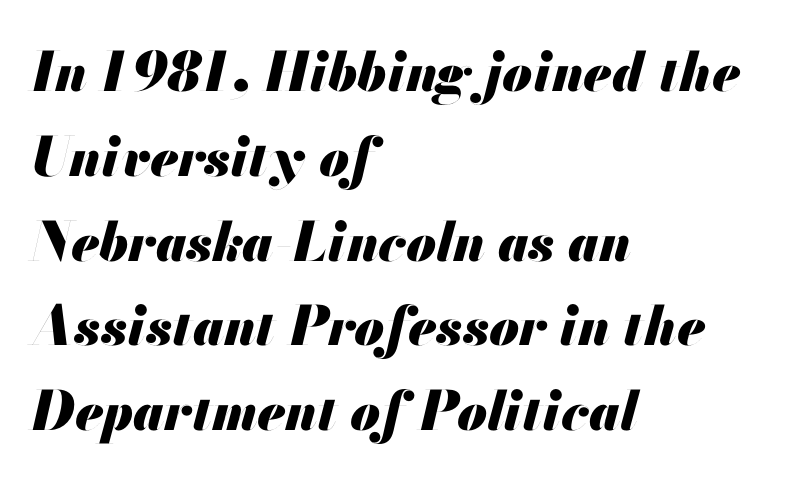
Q: Is the text bold? A: Yes.
Q: Is the text italic (slanted)? A: Yes, it leans right by about 13 degrees.
Q: Is the text underlined? A: No.
Q: How is the paragraph aligned? A: Left-aligned.
Q: Is the spacing between letters normal or unusually wide? A: Normal.
Q: Is the spacing between lines tight, normal or loose? A: Normal.
Q: Width (condensed, normal, or wide)? A: Normal.
Q: Stroke contrast? A: Medium.
Q: x-height? A: Small.
Q: Monospaced? A: No.
